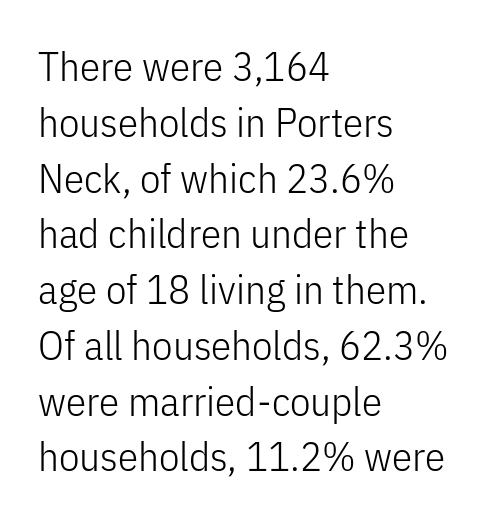
Check where the strokes stop: nothing finishes them off — pure sans. The paragraph has a hard left edge and a soft right edge. Is there much room between lines? A standard amount, neither cramped nor airy. Nobody drew a line under any word here.
